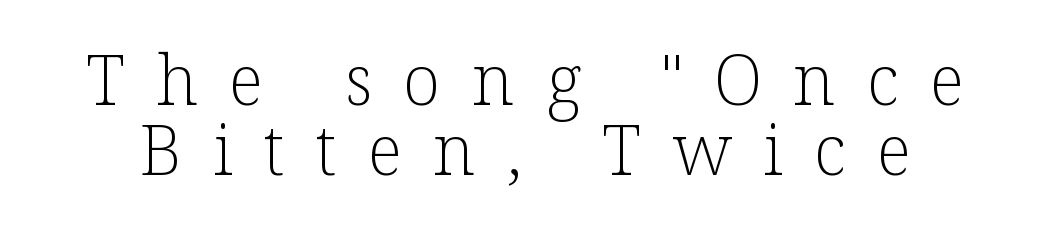
Stroke terminals: seriffed. Does the leading feel generous? Not at all — it's pinched. Spacing verdict: proportional, widths tailored to each character. What stands out about the letter spacing? Its width — letters are far apart.
